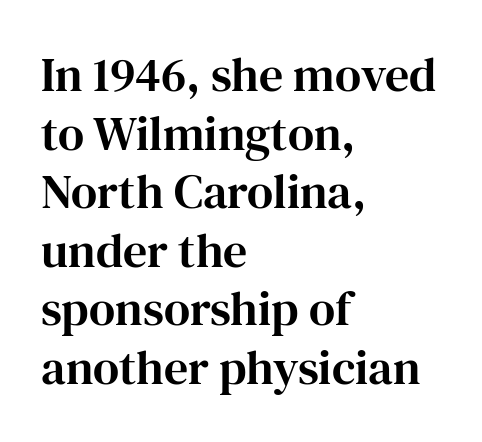
This rendering leaves character spacing at its baseline value. Typeset ragged right — the left edge is the straight one. Letterform terminals end in serifs throughout the passage. Each letter keeps its own natural width here, so spacing adapts to shape.
